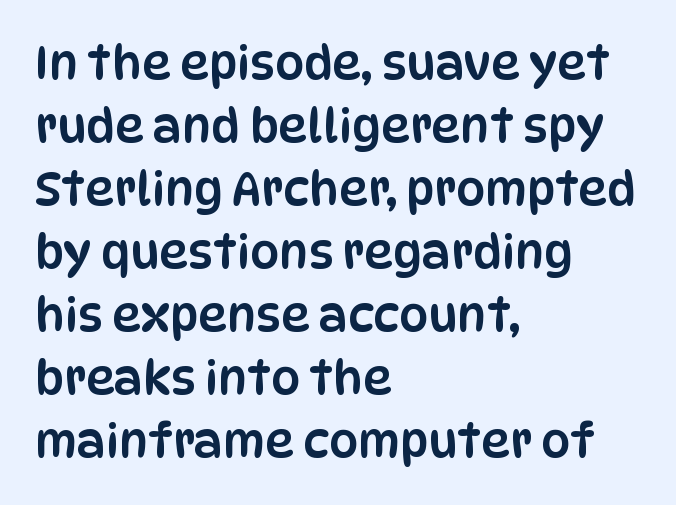
Q: Is the text italic (slanted)? A: No, it is upright.
Q: Is the typeface a serif or a sans-serif typeface? A: Sans-serif.
Q: Is the text underlined? A: No.
Q: How is the paragraph aligned? A: Left-aligned.
Q: Is the spacing between letters normal or unusually wide? A: Normal.
Q: Is the spacing between lines tight, normal or loose? A: Normal.
Q: Width (condensed, normal, or wide)? A: Condensed.
Q: Stroke contrast? A: Low.
Q: x-height? A: Large.
Q: Monospaced? A: No.
